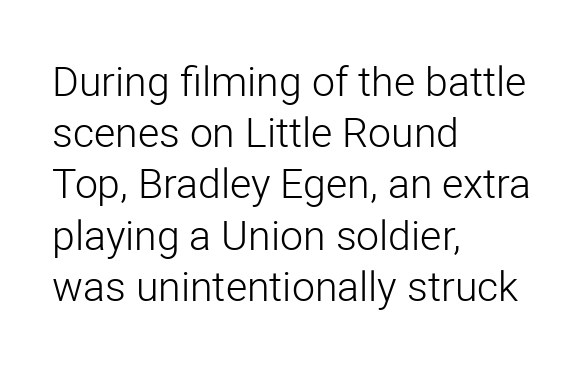
Notice how the passage keeps a crisp vertical edge on the left only. The rows are spaced the way most documents space them. Every character sits straight up, as roman type does. Looks like regular typesetting: each glyph gets only the width it needs. Stroke thickness stays within the range of a standard reading face or lighter. Letter spacing: default.
